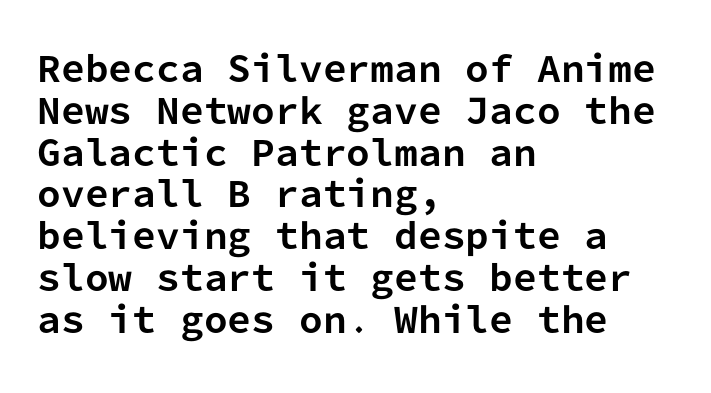
Q: Is the text bold? A: Yes.
Q: Is the text italic (slanted)? A: No, it is upright.
Q: Is the typeface a serif or a sans-serif typeface? A: Sans-serif.
Q: Is the text underlined? A: No.
Q: How is the paragraph aligned? A: Left-aligned.
Q: Is the spacing between letters normal or unusually wide? A: Normal.
Q: Width (condensed, normal, or wide)? A: Normal.
Q: Stroke contrast? A: Low.
Q: x-height? A: Medium.
Q: Monospaced? A: Yes.
